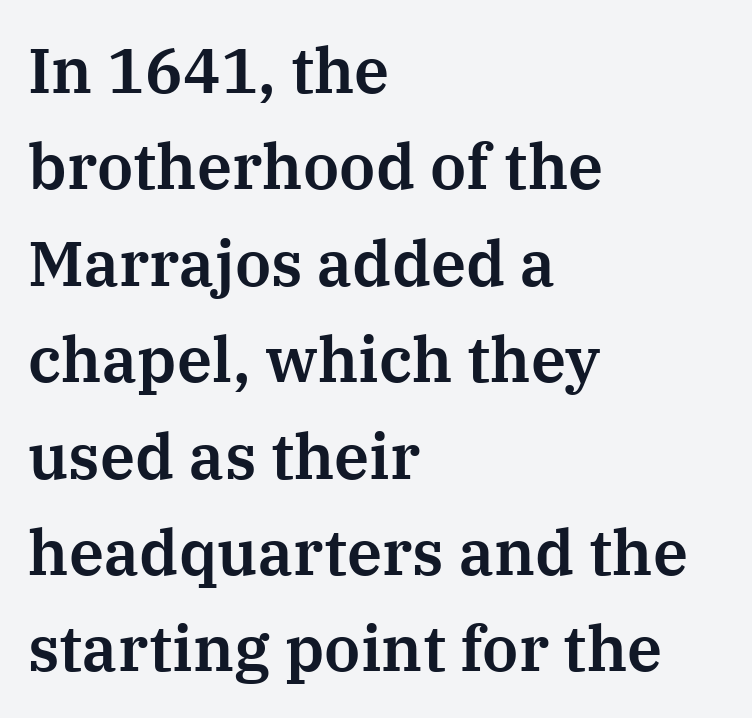
The image shows 63 px serif type, upright; set left-aligned, normal line spacing (1.53x), normal letter spacing, not underlined; medium stroke contrast and a medium x-height.
